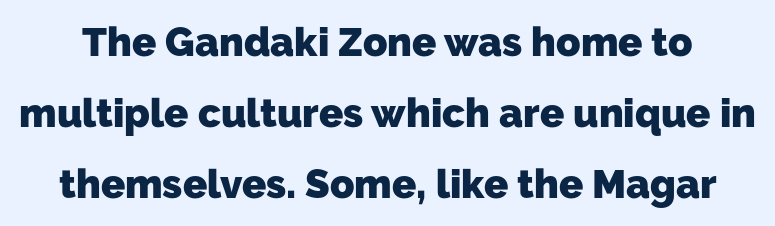
Compared with typical body copy, the letter spacing here is the same. Has an underline been added? It has not. These lines are rendered in a variable-pitch font. Caption: bold face, heavy strokes. Regarding serifs, this sample does without them.
